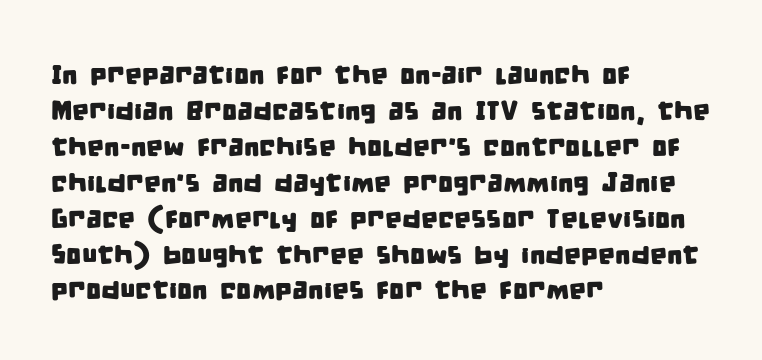
The image shows 27 px text type; set left-aligned, normal line spacing (1.33x), normal letter spacing, not underlined.
